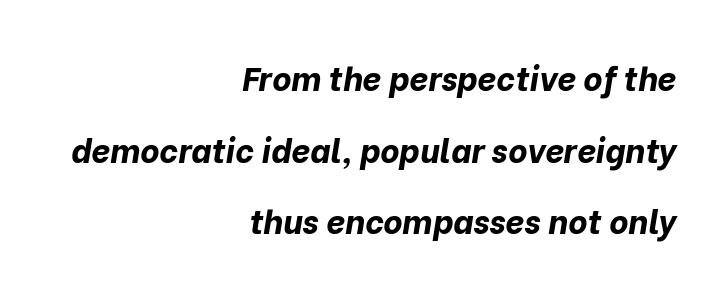
Q: Is the text bold? A: Yes.
Q: Is the text italic (slanted)? A: Yes, it leans right by about 10 degrees.
Q: Is the text underlined? A: No.
Q: How is the paragraph aligned? A: Right-aligned.
Q: Is the spacing between letters normal or unusually wide? A: Normal.
Q: Is the spacing between lines tight, normal or loose? A: Loose.
Q: Width (condensed, normal, or wide)? A: Normal.
Q: Stroke contrast? A: Low.
Q: x-height? A: Medium.
Q: Monospaced? A: No.
